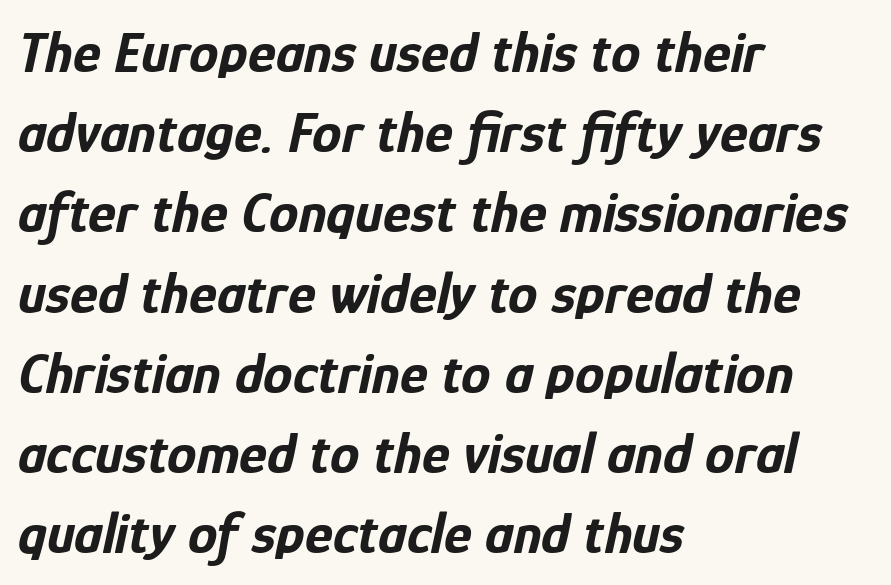
Left-aligned paragraph, ragged on the right. Letters rest on an invisible, unmarked baseline. Regarding leading, the lines here are spaced in the standard way. Do the characters align in a grid? No, the font is proportional.
